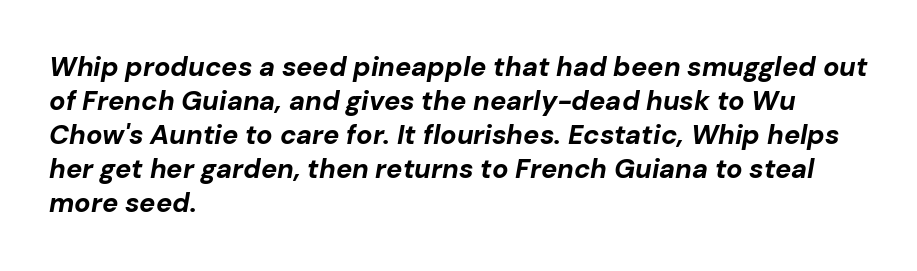
The image shows 27 px bold type, italic (leaning right); set left-aligned, normal line spacing (1.26x), normal letter spacing, not underlined.
